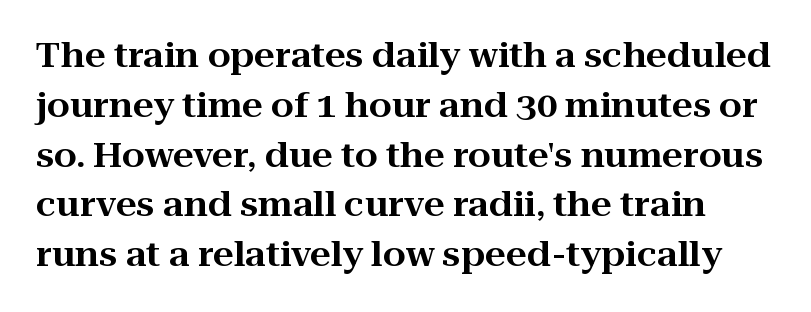
How would I describe the line gaps? Plain and ordinary. Do the letters lean? They stand straight. The horizontal fit of the characters is conventional and even. The rendering uses natural spacing where letterforms have individual widths. The baseline area is clear. Serif or sans? Serif — the stroke terminals have little feet.
